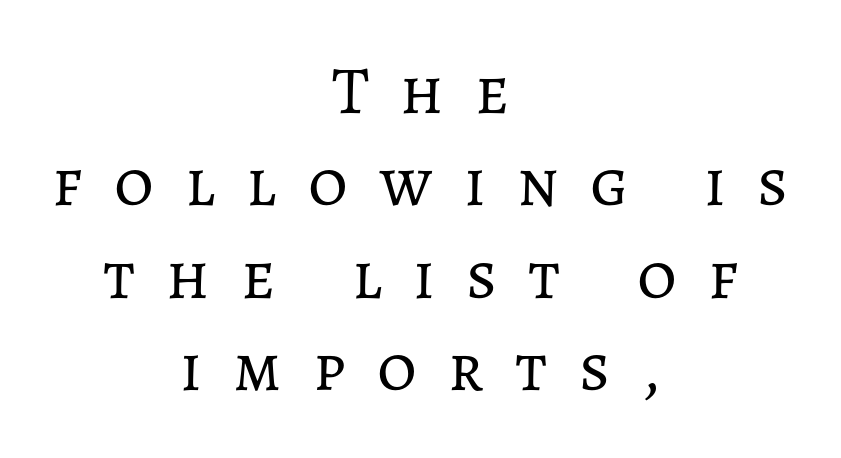
{"italic": "no", "bold": "no", "weight": "regular", "width": "normal", "stroke_contrast": "low", "x_height": "medium", "monospaced": "no", "underline": "no", "align": "center", "line_spacing": "normal", "line_spacing_ratio": 1.36, "letter_spacing": "wide", "letter_spacing_em": 0.46, "glyph_px": 68}
